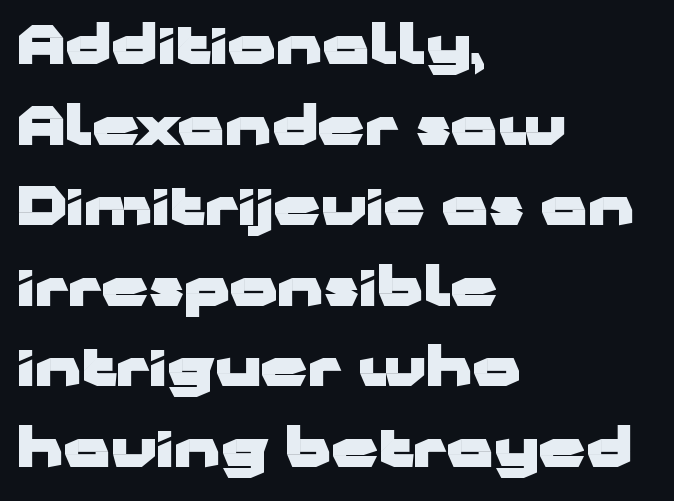
The baseline area is clear. Ordinary non-slanted type is in use. In terms of leading, this rendering sits right in the middle. Regarding serifs, this sample does without them. Compared with a centered layout, this one pins lines to the left instead.
